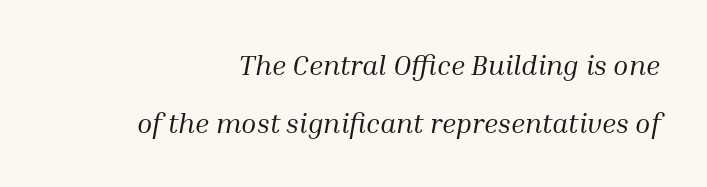
{"serif": "yes", "italic": "yes", "lean": "right", "slant_degrees": 10, "bold": "no", "weight": "regular", "width": "normal", "stroke_contrast": "medium", "x_height": "medium", "monospaced": "no", "underline": "no", "align": "right", "line_spacing": "loose", "line_spacing_ratio": 2.06, "letter_spacing": "normal", "letter_spacing_em": 0.0, "glyph_px": 28}
